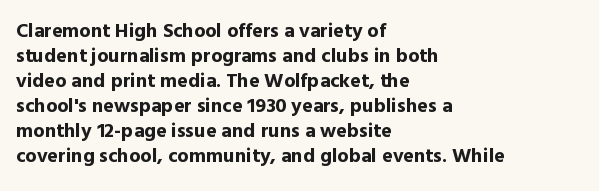
The baseline area is clear. Ordinary non-slanted type is in use. Look at the tracking — it's just the regular setting, nothing added. These lines carry a lot of weight — the face is fully bold.
